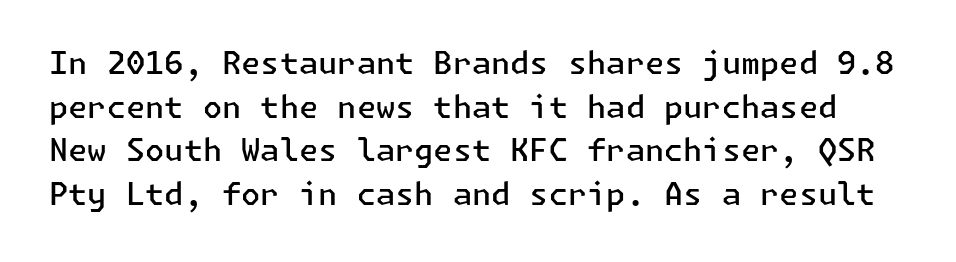
Descenders hang freely into open space. Successive baselines arrive at the customary interval. The characters look somewhat weighty, a semibold short of true bold. No italicization has been applied; the sample stays upright. Letterform terminals end flat and unadorned throughout the passage. The face used here is rendered with its standard letterfit.
